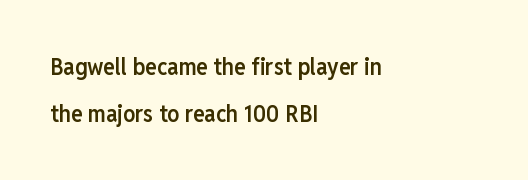
{"italic": "no", "bold": "semi", "underline": "no", "align": "left", "line_spacing": "loose", "line_spacing_ratio": 1.97, "letter_spacing": "normal", "letter_spacing_em": 0.0, "glyph_px": 24}
